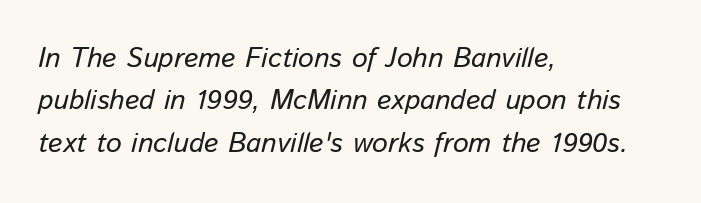
Is this a fixed-width face? No — the glyphs have proportional, varying widths. The passage shown stacks its lines at a standard gap. This is oblique type, the kind used for emphasis or titles. A typesetter would call this zero additional tracking. Left-aligned paragraph, ragged on the right. The weight would be labelled regular, book, light, or lighter still.
